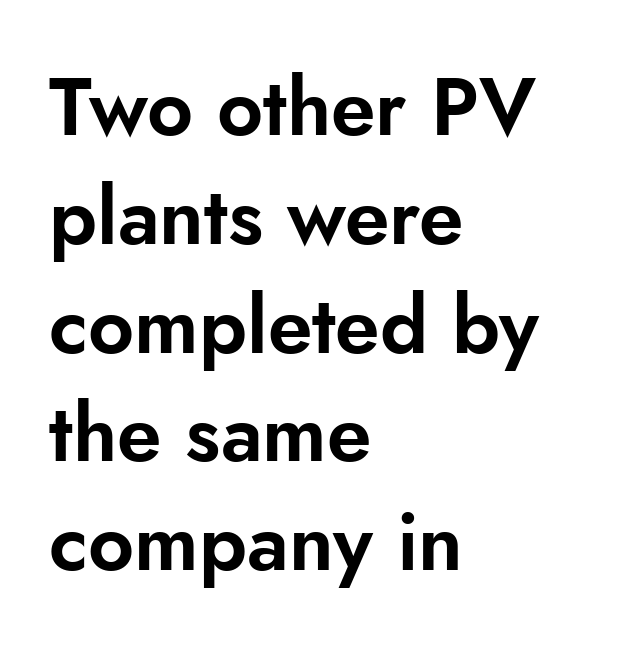
Serif or sans? Sans — the stroke terminals are bare. Regular leading. Ascenders rise straight up at ninety degrees. The letterforms sit shoulder to shoulder at normal distance. This sample has the flowing, uneven cadence of proportional lettering.
